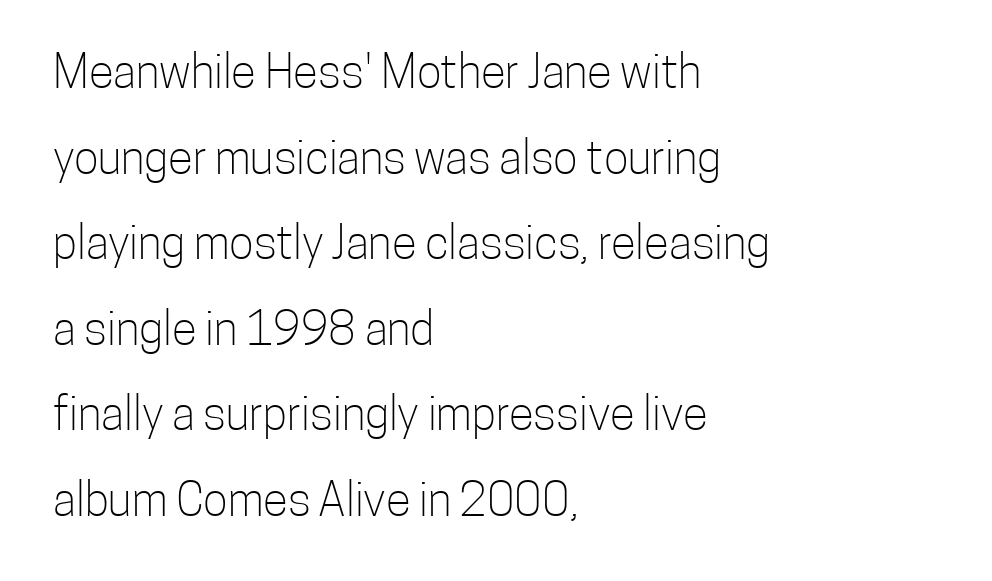
You could not count columns in this text — the font is proportionally spaced. Unlike a traditional serif, this face leaves its strokes unadorned. Between one letter and the next there's only the usual sliver of space. Tall strokes in this sample are plumb rather than angled. The typesetting does not lean heavy: it is not bold.
